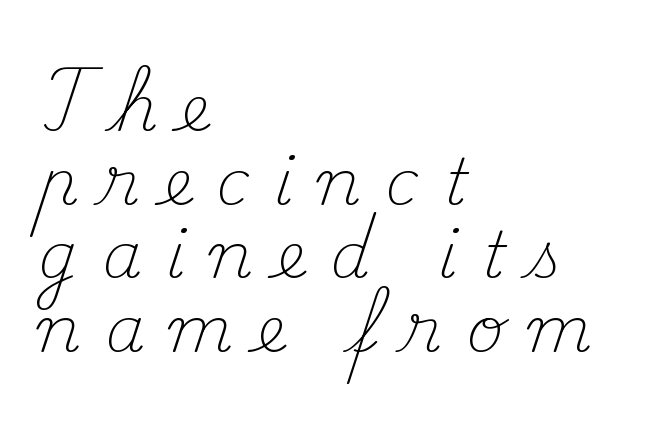
The image shows 64 px light serif type; set left-aligned, tight line spacing (1.15x), unusually wide letter spacing (+0.38 em), not underlined; medium stroke contrast and a small x-height.
